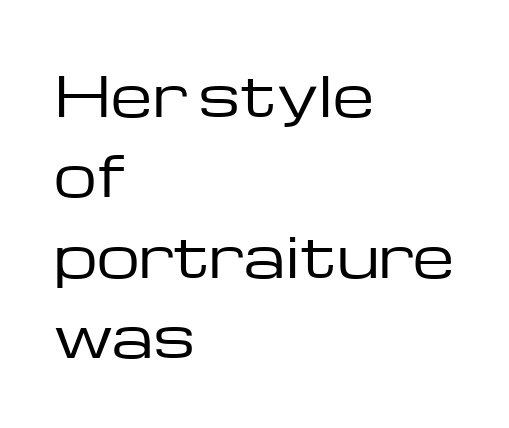
Q: Is the text bold? A: No.
Q: Is the text italic (slanted)? A: No, it is upright.
Q: Is the typeface a serif or a sans-serif typeface? A: Sans-serif.
Q: Is the text underlined? A: No.
Q: How is the paragraph aligned? A: Left-aligned.
Q: Is the spacing between letters normal or unusually wide? A: Normal.
Q: Is the spacing between lines tight, normal or loose? A: Normal.
Q: Width (condensed, normal, or wide)? A: Wide.
Q: Stroke contrast? A: Low.
Q: x-height? A: Medium.
Q: Monospaced? A: No.
